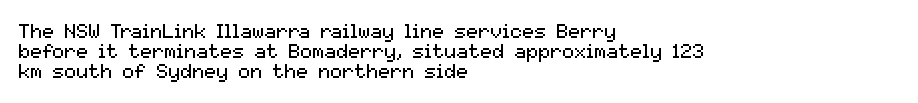
Q: Is the text bold? A: No.
Q: Is the text italic (slanted)? A: No, it is upright.
Q: Is the text underlined? A: No.
Q: How is the paragraph aligned? A: Left-aligned.
Q: Is the spacing between letters normal or unusually wide? A: Normal.
Q: Is the spacing between lines tight, normal or loose? A: Tight.
